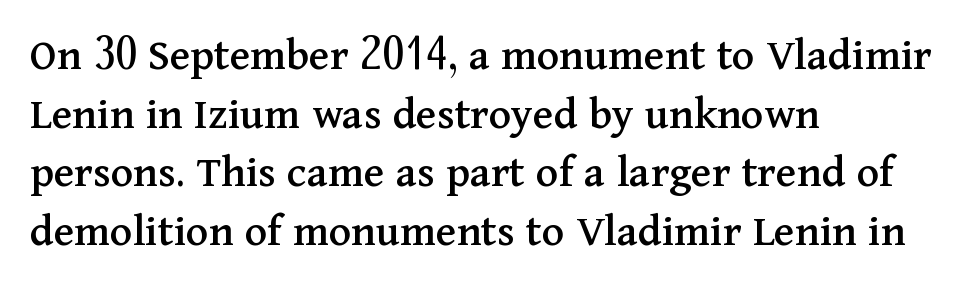
The image shows 47 px serif type, upright; set left-aligned, normal line spacing (1.25x), normal letter spacing, not underlined; medium stroke contrast and a medium x-height.
